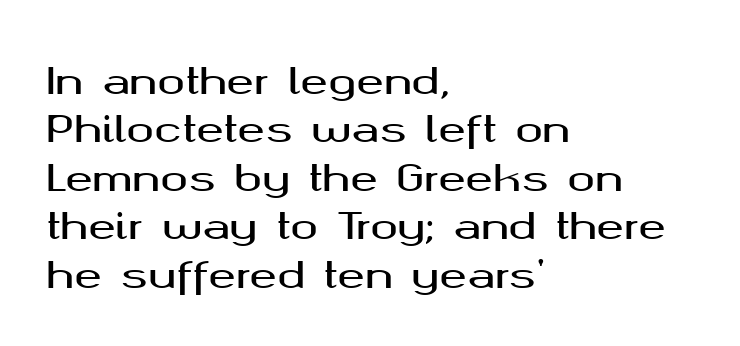
Q: Is the text italic (slanted)? A: No, it is upright.
Q: Is the typeface a serif or a sans-serif typeface? A: Sans-serif.
Q: Is the text underlined? A: No.
Q: How is the paragraph aligned? A: Left-aligned.
Q: Is the spacing between letters normal or unusually wide? A: Normal.
Q: Is the spacing between lines tight, normal or loose? A: Normal.
Q: Width (condensed, normal, or wide)? A: Wide.
Q: Stroke contrast? A: Medium.
Q: x-height? A: Medium.
Q: Monospaced? A: No.
